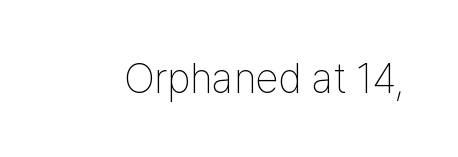
The image shows 42 px thin, condensed sans-serif type, upright; set normal letter spacing, not underlined; low stroke contrast and a medium x-height.
